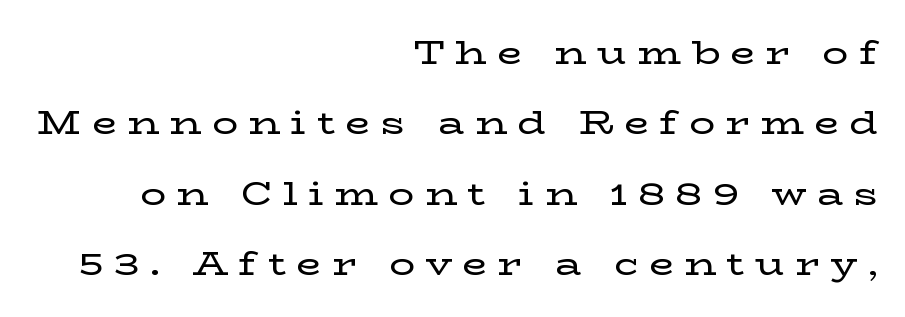
The image shows 32 px wide serif type, upright; set right-aligned, loose line spacing (2.2x), unusually wide letter spacing (+0.33 em), not underlined; low stroke contrast and a medium x-height.
